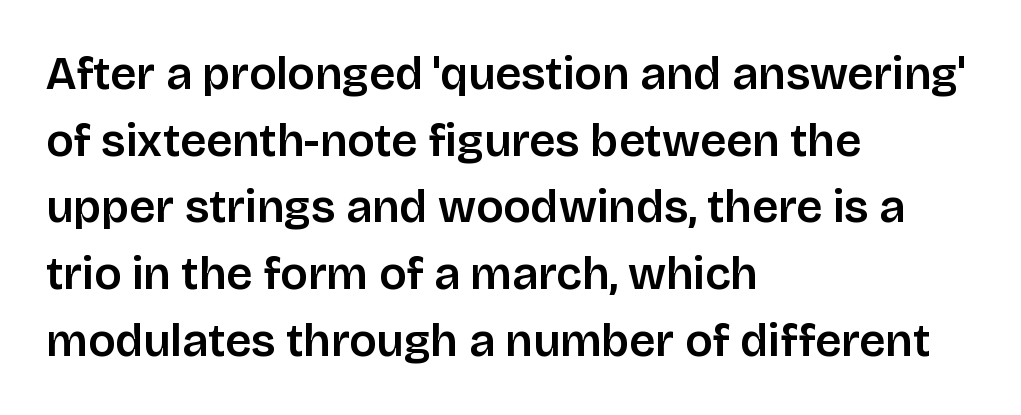
Q: Is the text italic (slanted)? A: No, it is upright.
Q: Is the typeface a serif or a sans-serif typeface? A: Sans-serif.
Q: Is the text underlined? A: No.
Q: How is the paragraph aligned? A: Left-aligned.
Q: Is the spacing between letters normal or unusually wide? A: Normal.
Q: Is the spacing between lines tight, normal or loose? A: Normal.
Q: Width (condensed, normal, or wide)? A: Normal.
Q: Stroke contrast? A: Low.
Q: x-height? A: Large.
Q: Monospaced? A: No.
